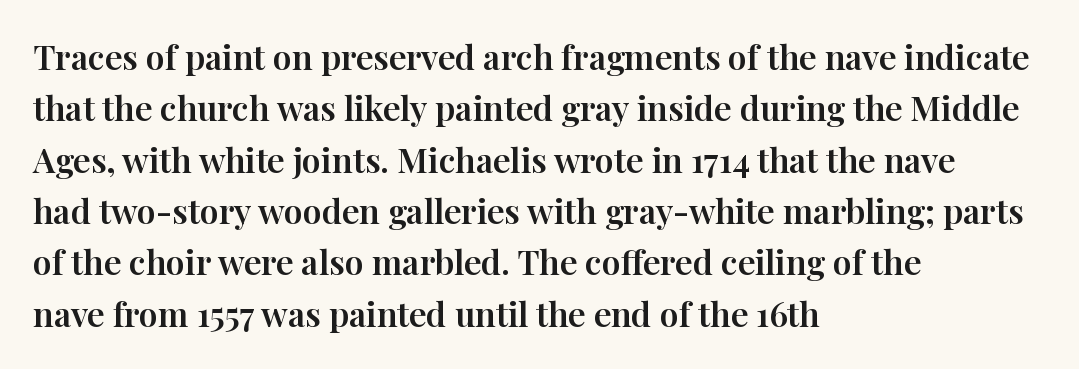
In terms of leading, this rendering sits right in the middle. The rendering uses natural spacing where letterforms have individual widths. Bare-footed words on every line. Ascenders rise straight up at ninety degrees. A serif font was chosen for this passage. Short note: letters normally spaced.
